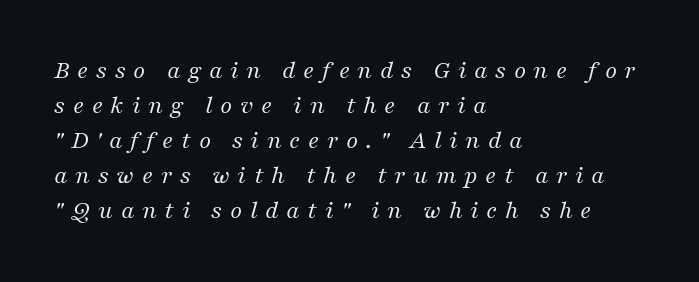
The image shows 26 px text type, italic (leaning right); set left-aligned, normal line spacing (1.35x), unusually wide letter spacing (+0.29 em), not underlined.
